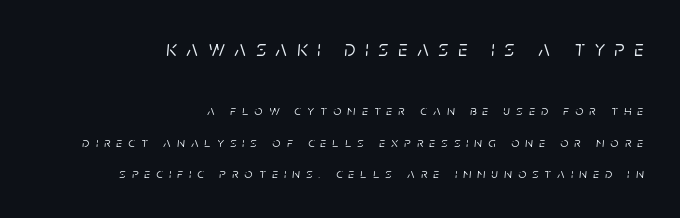
Does the leading feel generous? Absolutely, it's lavish. Letters rest on an invisible, unmarked baseline. The axis of the letterforms is tilted away from vertical. The initial chunk of copy outweighs the following chunk in type size.
